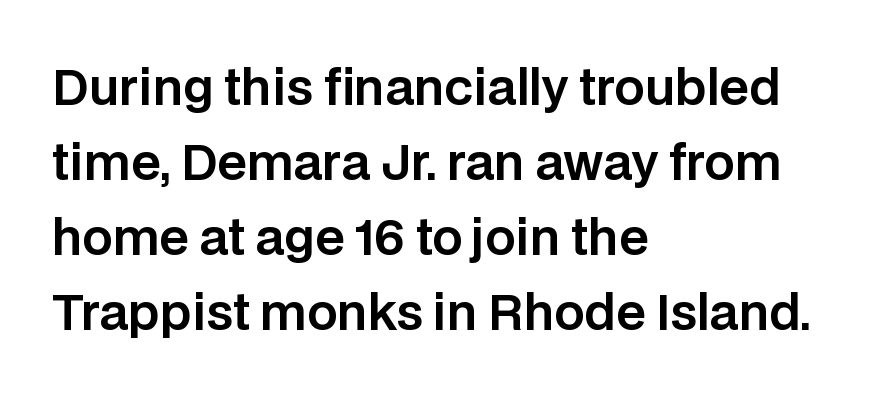
The image shows 48 px sans-serif type, upright; set left-aligned, normal line spacing (1.56x), normal letter spacing, not underlined; low stroke contrast and a large x-height.
